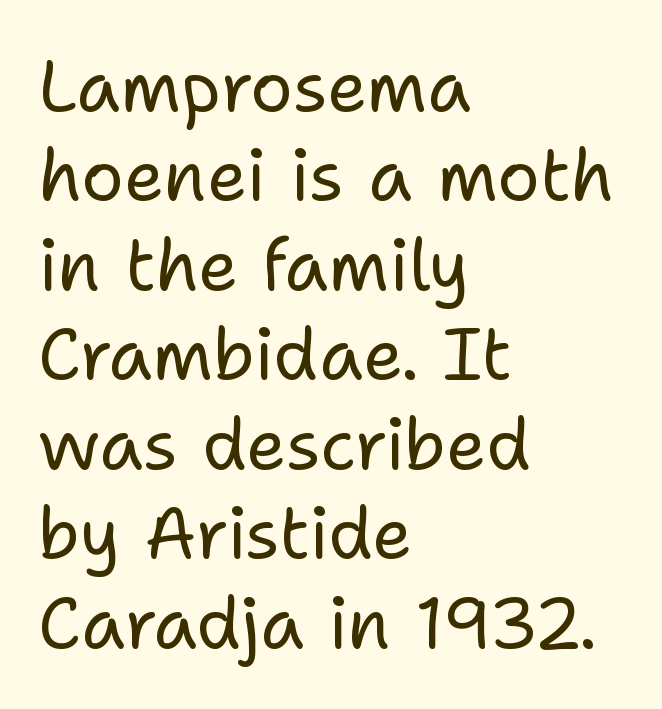
This sample keeps an unexceptional amount of space between lines. This reads as an unemphasized weight, regular at the heaviest. Characters remain perfectly vertical along every line. Each letter keeps its own natural width here, so spacing adapts to shape. The passage shown has conventional tracking throughout. This sample is left-justified, so line endings fall wherever the words run out.
